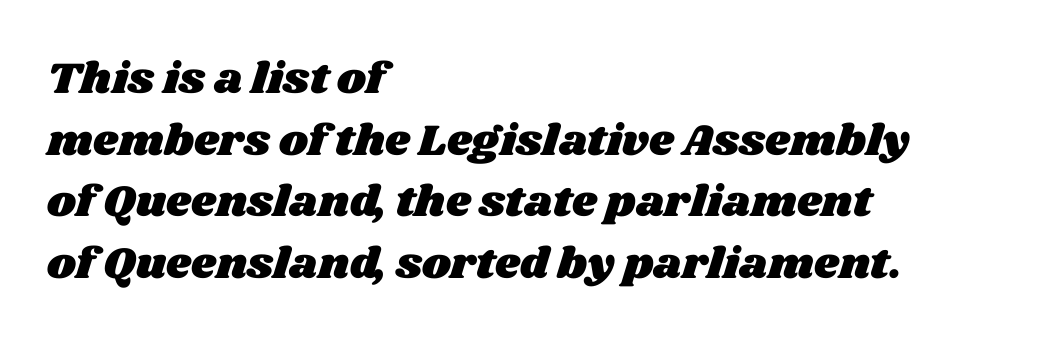
The image shows 44 px wide type; set left-aligned, normal line spacing (1.4x), normal letter spacing, not underlined; medium stroke contrast and a large x-height.
